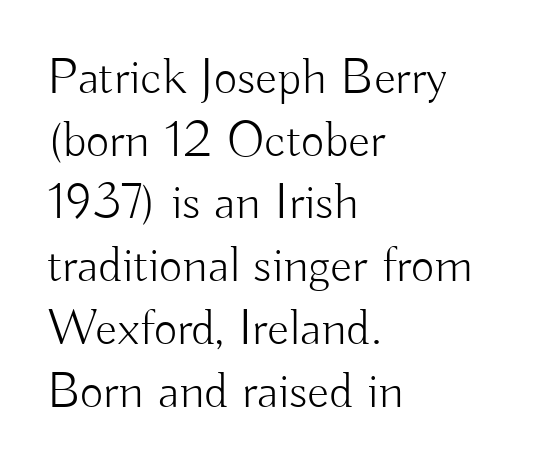
The image shows 51 px light sans-serif type, upright; set left-aligned, line spacing 1.23x, normal letter spacing, not underlined; low stroke contrast and a small x-height.
